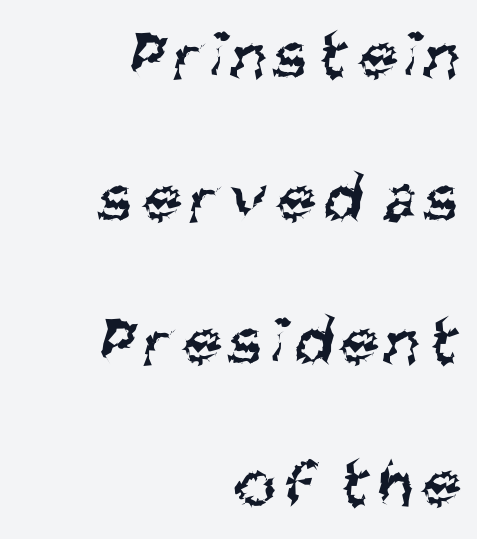
The image shows 69 px regular-weight, condensed sans-serif type; set right-aligned, loose line spacing (2.07x), not underlined; medium stroke contrast and a large x-height.
